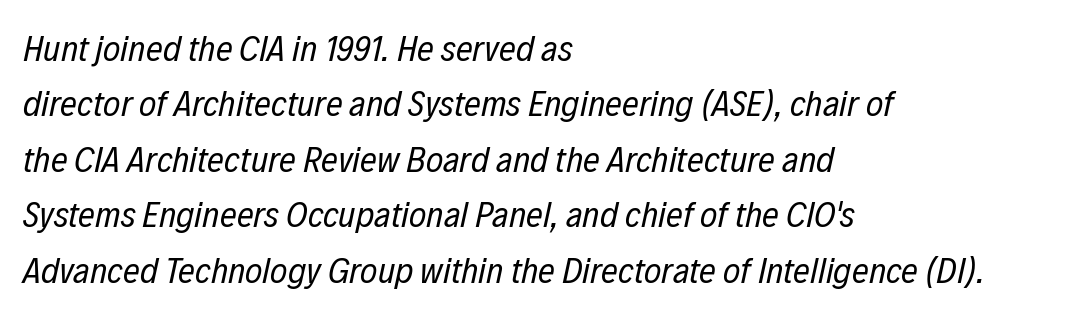
The image shows 37 px regular-weight, condensed type, italic (leaning right); set left-aligned, normal line spacing (1.5x), normal letter spacing, not underlined; low stroke contrast and a medium x-height.
